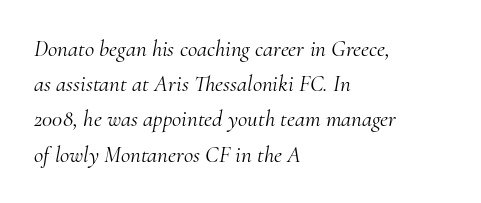
{"italic": "yes", "lean": "right", "slant_degrees": 10, "bold": "no", "underline": "no", "align": "left", "line_spacing": "normal", "line_spacing_ratio": 1.53, "letter_spacing": "normal", "letter_spacing_em": 0.0, "glyph_px": 23}
